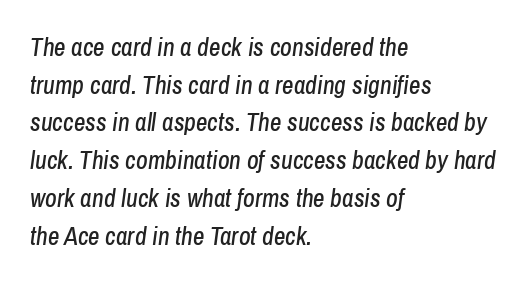
{"italic": "yes", "lean": "right", "slant_degrees": 8, "underline": "no", "align": "left", "line_spacing": "normal", "line_spacing_ratio": 1.51, "letter_spacing": "normal", "letter_spacing_em": 0.0, "glyph_px": 25}
